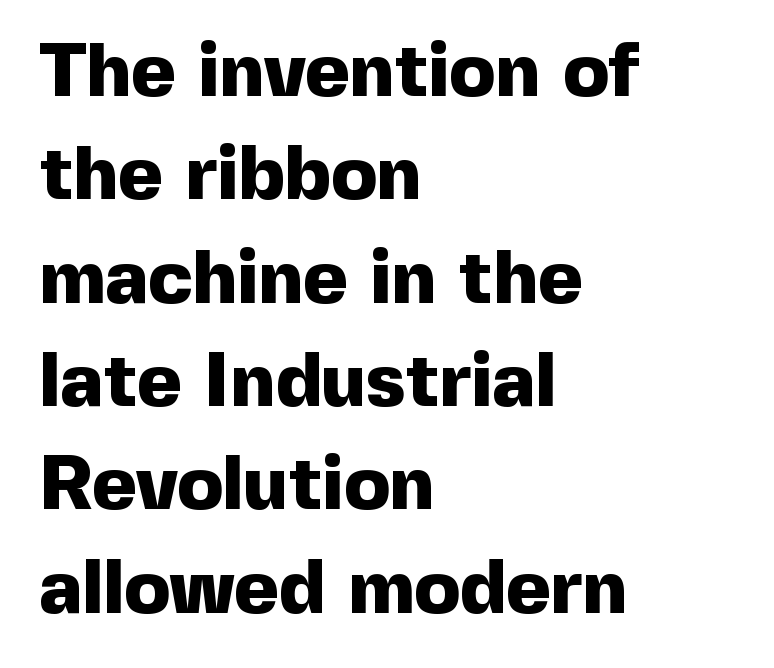
If you drew a line through each stem, it would be perfectly vertical. The space beneath each line is pristine and unruled. The typesetting leans heavy: a genuine bold. Serifs: no, the terminals of the letterforms are clean. The rows are spaced the way most documents space them.
